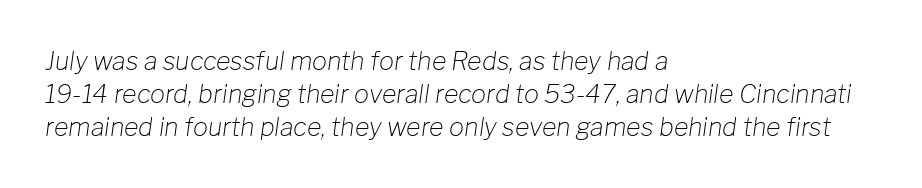
The image shows 25 px text type, italic (leaning right); set left-aligned, normal line spacing (1.32x), normal letter spacing, not underlined.
